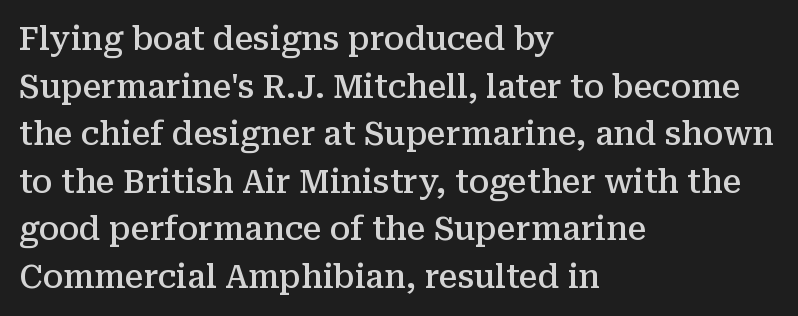
Each line starts at the same left margin while the right side varies. The glyphs are unaccompanied by any horizontal stroke below them. The letters stand straight up with perfectly vertical stems. Each new line begins a customary step beneath the previous one. You can tell from the footed stems that serif type was used.
